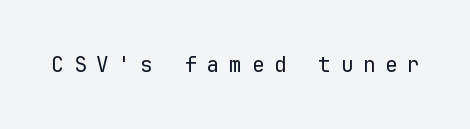
Each row of text sits above clean, open space. Upright lettering throughout. Characters follow at a spacing far wider than the type designer built in. The letters look calm and open, with moderate or lighter stems.
